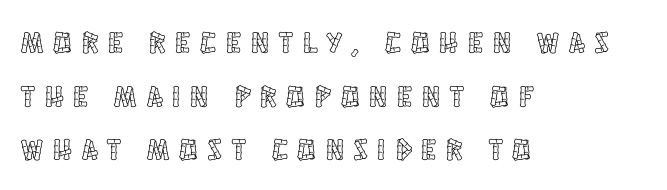
Q: Is the text italic (slanted)? A: No, it is upright.
Q: Is the text underlined? A: No.
Q: How is the paragraph aligned? A: Left-aligned.
Q: Is the spacing between letters normal or unusually wide? A: Unusually wide.
Q: Width (condensed, normal, or wide)? A: Condensed.
Q: x-height? A: Large.
Q: Monospaced? A: No.
